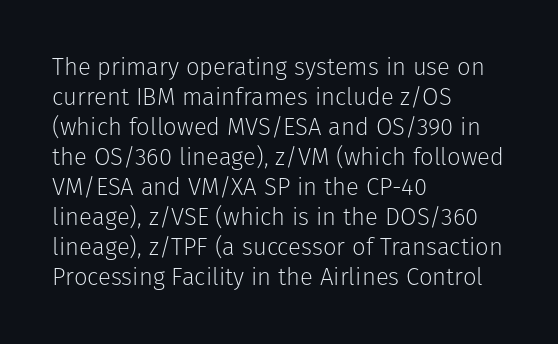
{"italic": "no", "bold": "no", "underline": "no", "align": "left", "line_spacing": "normal", "line_spacing_ratio": 1.25, "letter_spacing": "normal", "letter_spacing_em": 0.0, "glyph_px": 24}
